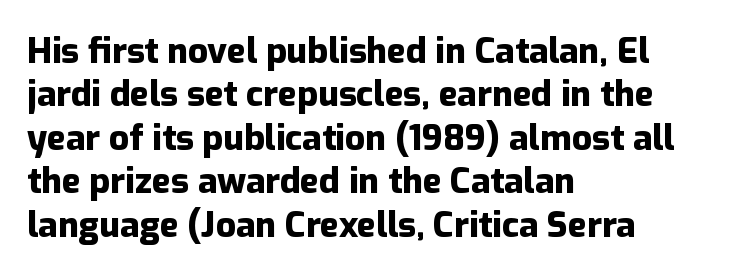
The typesetting leans heavy: a genuine bold. Left-aligned paragraph, ragged on the right. How are the letters spaced? Ordinarily, with no added tracking. Each letter's strokes conclude bluntly, with no projecting serifs. Quick note: underline off.
